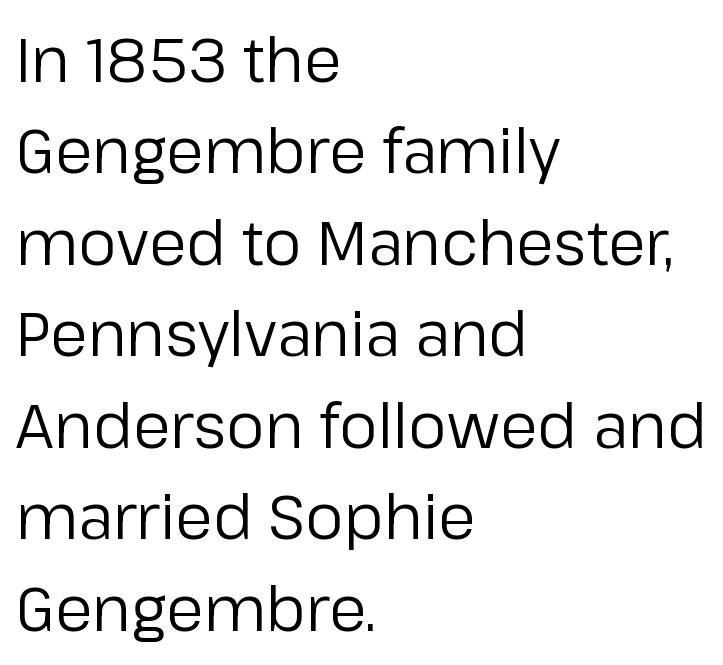
The image shows 61 px regular-weight sans-serif type, upright; set left-aligned, normal line spacing (1.5x), normal letter spacing, not underlined; low stroke contrast and a medium x-height.
